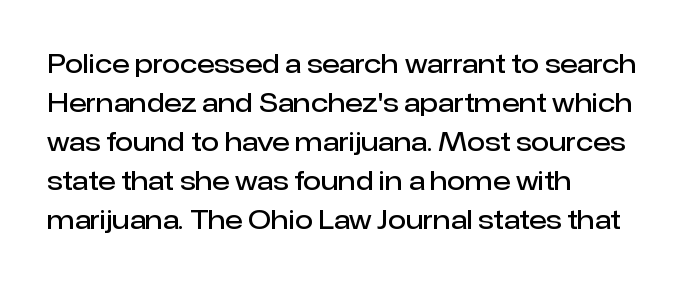
{"italic": "no", "bold": "semi", "underline": "no", "align": "left", "line_spacing": "normal", "line_spacing_ratio": 1.5, "letter_spacing": "normal", "letter_spacing_em": 0.0, "glyph_px": 26}
